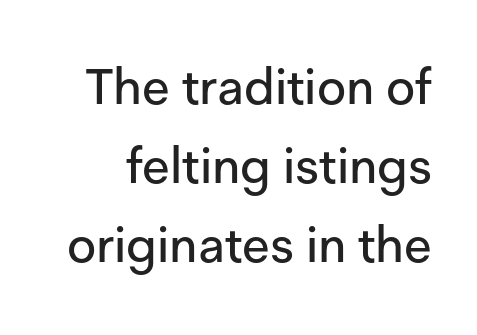
Notice how descenders clear the ascenders below comfortably — that's standard leading. Default kerning and tracking; the words read as compact shapes. The passage shown is typed in a proportional face where columns would drift. Lines of text with bare space underneath.
